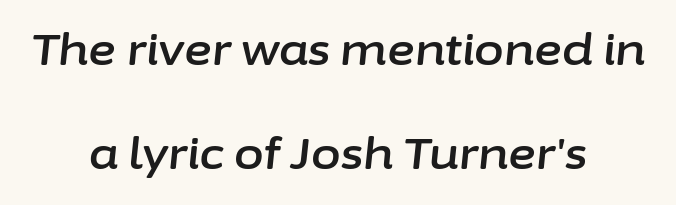
{"italic": "yes", "lean": "right", "slant_degrees": 6, "width": "normal", "stroke_contrast": "low", "x_height": "medium", "monospaced": "no", "underline": "no", "align": "center", "line_spacing": "loose", "line_spacing_ratio": 2.42, "letter_spacing": "normal", "letter_spacing_em": 0.0, "glyph_px": 43}
